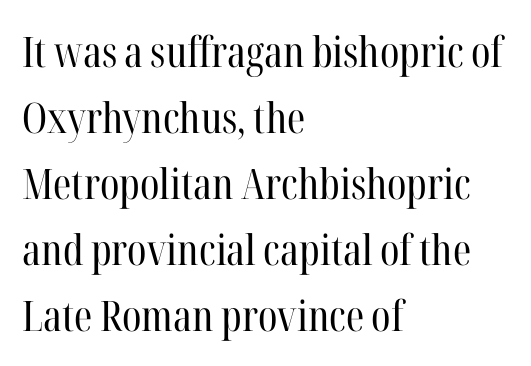
{"serif": "yes", "italic": "no", "bold": "no", "weight": "regular", "width": "condensed", "stroke_contrast": "high", "x_height": "medium", "monospaced": "no", "underline": "no", "align": "left", "line_spacing": "normal", "line_spacing_ratio": 1.57, "letter_spacing": "normal", "letter_spacing_em": 0.0, "glyph_px": 42}
